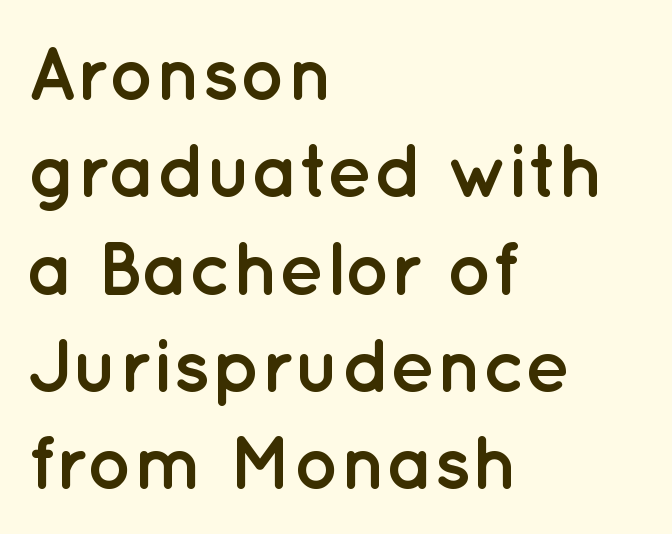
Q: Is the text bold? A: Yes.
Q: Is the text italic (slanted)? A: No, it is upright.
Q: Is the typeface a serif or a sans-serif typeface? A: Sans-serif.
Q: Is the text underlined? A: No.
Q: How is the paragraph aligned? A: Left-aligned.
Q: Is the spacing between letters normal or unusually wide? A: Normal.
Q: Is the spacing between lines tight, normal or loose? A: Normal.
Q: Width (condensed, normal, or wide)? A: Normal.
Q: Stroke contrast? A: Low.
Q: x-height? A: Medium.
Q: Monospaced? A: No.
